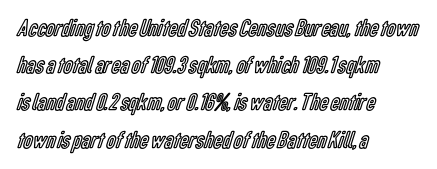
{"underline": "no", "align": "left", "line_spacing": "normal", "line_spacing_ratio": 1.49, "letter_spacing": "normal", "letter_spacing_em": 0.0, "glyph_px": 25}
